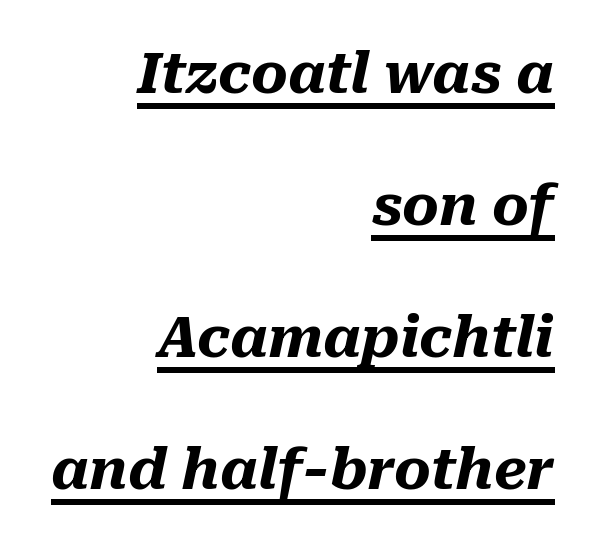
The image shows 56 px heavy type, italic (leaning right); set right-aligned, loose line spacing (2.36x), normal letter spacing, underlined; medium stroke contrast and a medium x-height.
